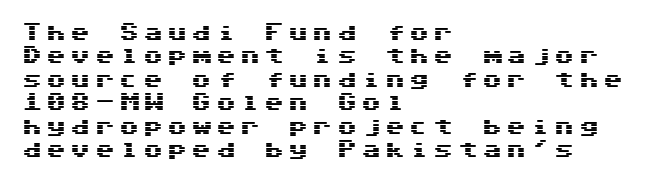
{"italic": "no", "underline": "no", "align": "left", "line_spacing_ratio": 1.17, "letter_spacing": "wide", "letter_spacing_em": 0.21, "glyph_px": 20}
